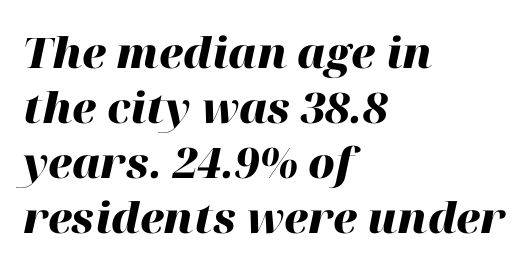
The image shows 42 px heavy type, italic (leaning right); set left-aligned, normal line spacing (1.31x), normal letter spacing, not underlined; high stroke contrast and a medium x-height.
